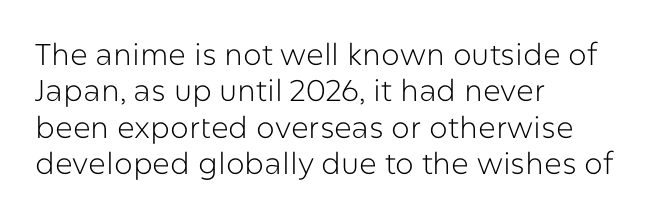
The image shows 30 px light sans-serif type, upright; set left-aligned, line spacing 1.21x, normal letter spacing, not underlined; low stroke contrast and a medium x-height.
